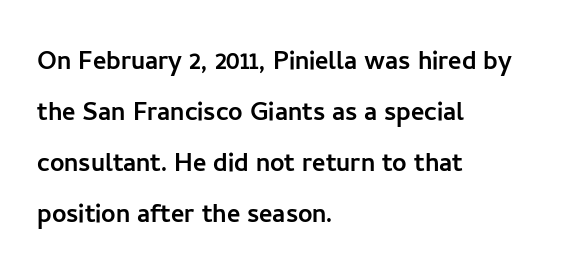
Vertical strokes here are truly vertical. Is this a fixed-width face? No — the glyphs have proportional, varying widths. The string is rendered with underlining switched off. Nothing unusual about the tracking: characters are spaced as the font intends. The setting favours the left margin, as ordinary paragraphs usually do.
